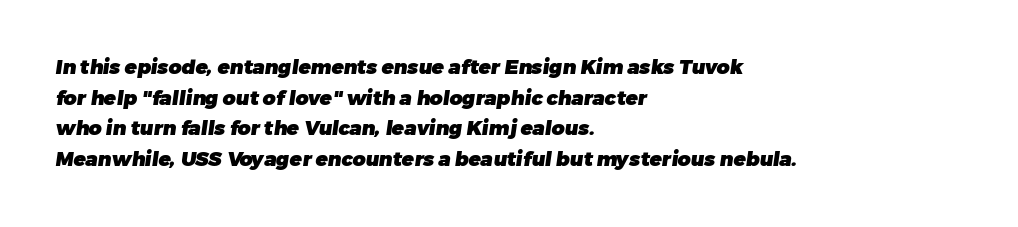
{"bold": "yes", "underline": "no", "align": "left", "line_spacing": "normal", "line_spacing_ratio": 1.53, "letter_spacing": "normal", "letter_spacing_em": 0.0, "glyph_px": 20}
